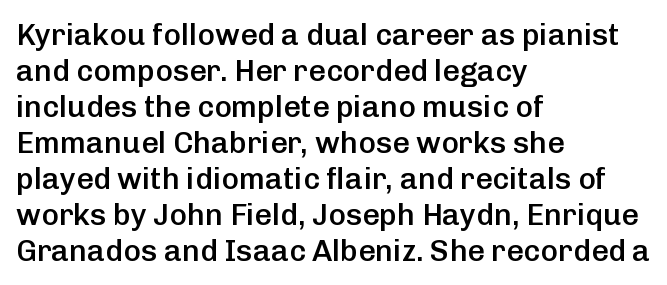
{"serif": "no", "italic": "no", "bold": "semi", "weight": "semibold", "width": "normal", "stroke_contrast": "low", "x_height": "medium", "monospaced": "no", "underline": "no", "align": "left", "line_spacing_ratio": 1.2, "letter_spacing": "normal", "letter_spacing_em": 0.0, "glyph_px": 30}
